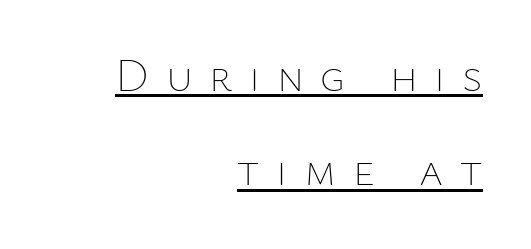
The font is comparable to plain body text, perhaps lighter. Between one letter and the next there's a generous, obvious gap. This sample has the flowing, uneven cadence of proportional lettering. Every word sits above its own underline.
